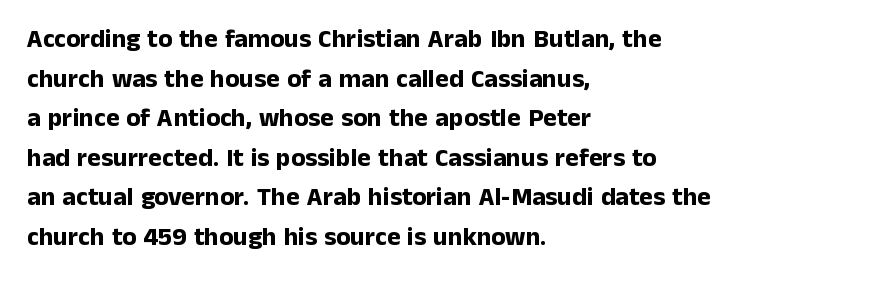
{"italic": "no", "bold": "yes", "underline": "no", "align": "left", "line_spacing": "normal", "line_spacing_ratio": 1.52, "letter_spacing": "normal", "letter_spacing_em": 0.0, "glyph_px": 26}
